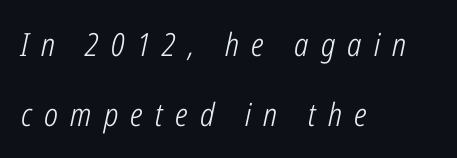
The string is rendered with underlining switched off. The font sits on the lighter half of the weight spectrum, regular included. Is this a fixed-width face? No — the glyphs have proportional, varying widths. Whoever set this chose breathing room over compactness in the vertical rhythm. A student would call this left alignment; a typographer would say flush left, rag right.
